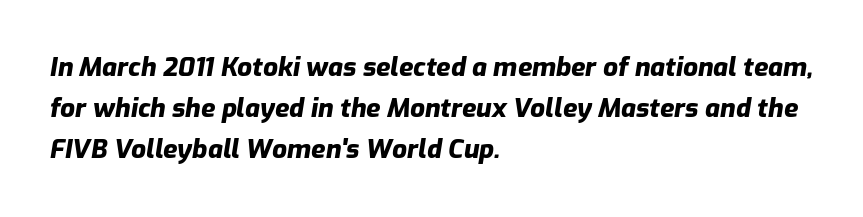
{"italic": "yes", "lean": "right", "slant_degrees": 9, "bold": "yes", "underline": "no", "align": "left", "line_spacing": "normal", "line_spacing_ratio": 1.58, "letter_spacing": "normal", "letter_spacing_em": 0.0, "glyph_px": 26}
